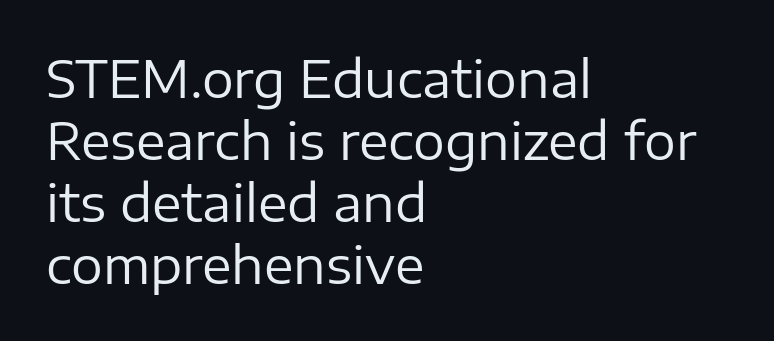
The image shows 50 px regular-weight sans-serif type, upright; set left-aligned, line spacing 1.24x, normal letter spacing, not underlined; low stroke contrast and a medium x-height.
